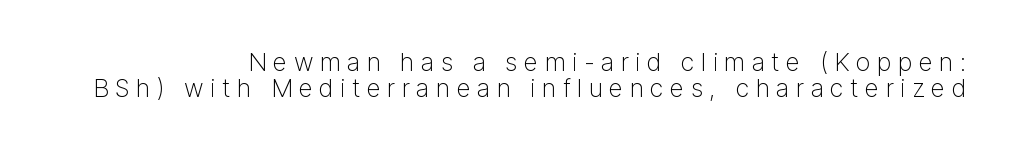
Italic: no, the glyphs are upright roman. The typesetter chose a ragged-left arrangement here. The words here are not underlined. The block of text is dense from top to bottom, with scant space between rows. Stroke mass is kept to a normal reading level or below.
